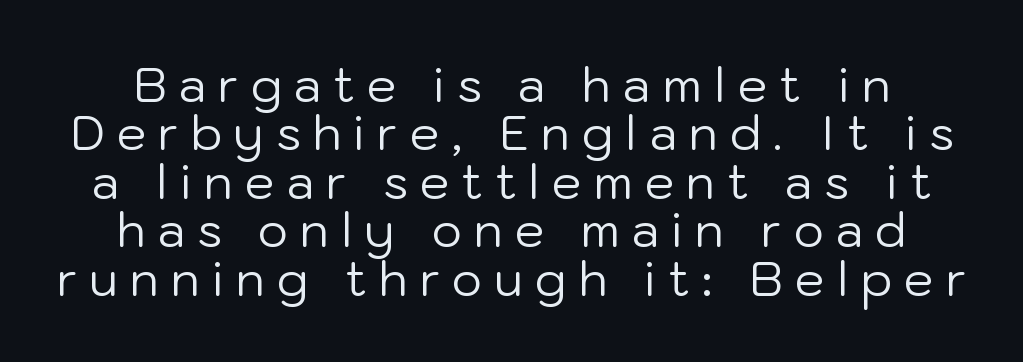
{"serif": "no", "italic": "no", "bold": "no", "weight": "regular", "width": "normal", "stroke_contrast": "low", "x_height": "medium", "monospaced": "no", "underline": "no", "line_spacing": "tight", "line_spacing_ratio": 1.03, "letter_spacing": "wide", "letter_spacing_em": 0.26, "glyph_px": 47}
